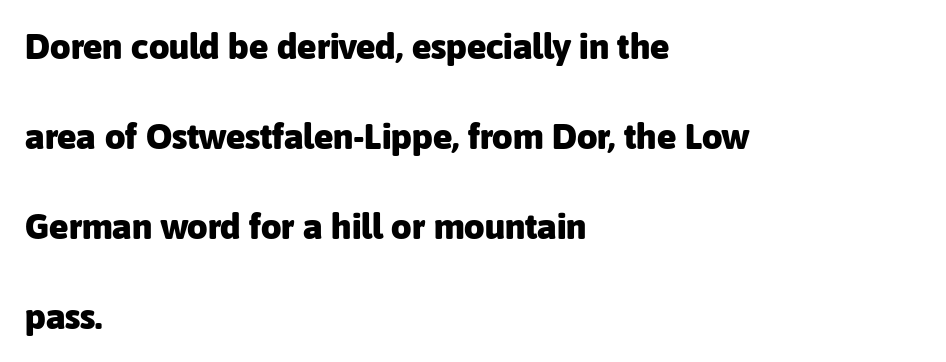
{"serif": "no", "italic": "no", "bold": "yes", "weight": "heavy", "width": "normal", "stroke_contrast": "low", "x_height": "medium", "monospaced": "no", "underline": "no", "align": "left", "line_spacing": "loose", "line_spacing_ratio": 2.5, "letter_spacing": "normal", "letter_spacing_em": 0.0, "glyph_px": 36}
